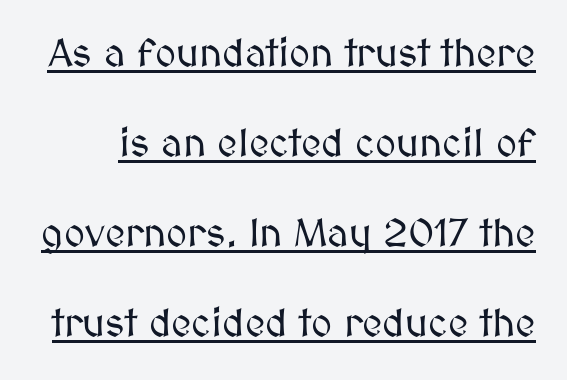
Somebody hit Ctrl+U on this one — the words are underlined. Note the varied advance widths — an 'i' is clearly narrower than an 'm'. Spacing between characters is what you'd get straight out of the box. If you drew a line through each stem, it would be perfectly vertical. Vertical spacing — loose.
